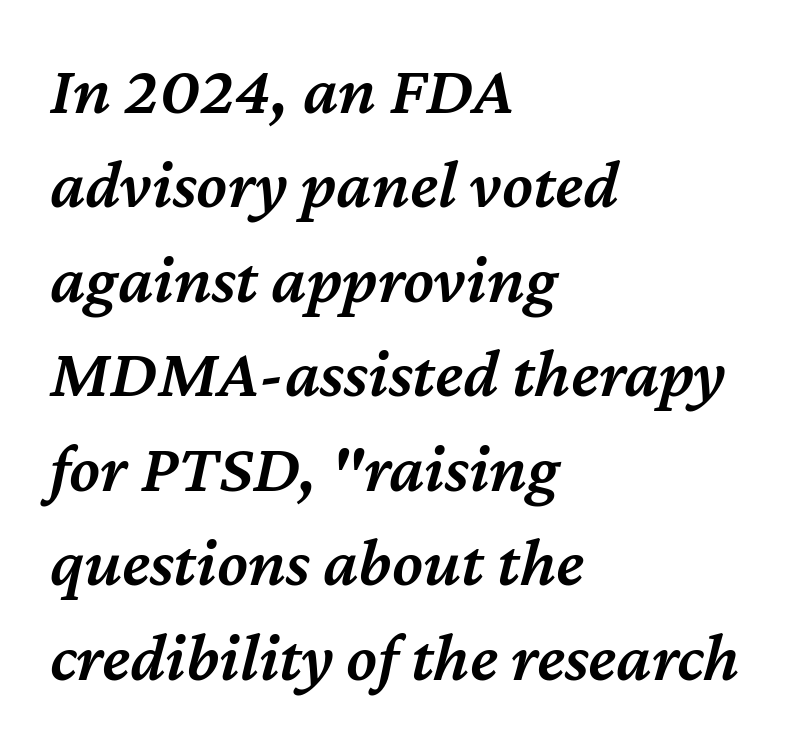
The image shows 70 px semibold type, italic (leaning right); set left-aligned, normal line spacing (1.35x), normal letter spacing, not underlined; medium stroke contrast and a medium x-height.
